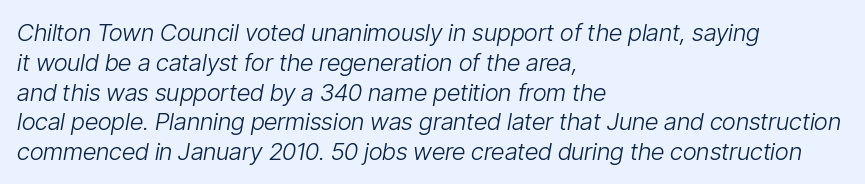
{"italic": "yes", "lean": "right", "slant_degrees": 9, "bold": "no", "underline": "no", "align": "left", "line_spacing_ratio": 1.24, "letter_spacing": "normal", "letter_spacing_em": 0.0, "glyph_px": 24}
